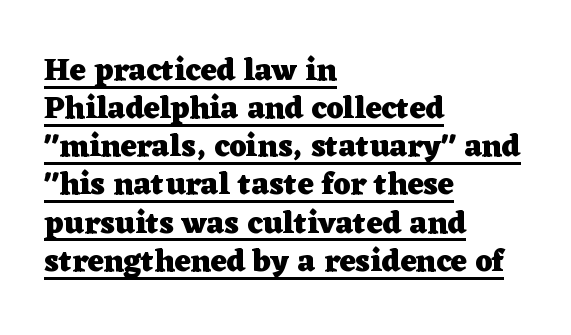
Nope, not italic — everything's standing straight. These characters rest on top of a visible drawn line. Nothing unusual about the tracking: characters are spaced as the font intends. To sum up the face: it has serifs.
